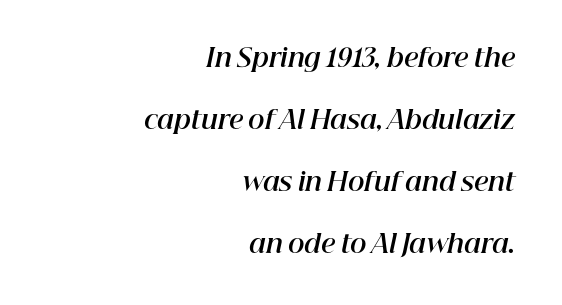
{"italic": "yes", "lean": "right", "slant_degrees": 12, "bold": "yes", "underline": "no", "align": "right", "line_spacing": "loose", "line_spacing_ratio": 2.48, "letter_spacing": "normal", "letter_spacing_em": 0.0, "glyph_px": 25}
